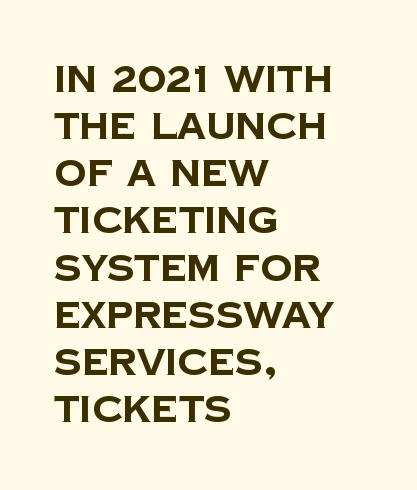
Q: Is the text bold? A: Yes.
Q: Is the typeface a serif or a sans-serif typeface? A: Sans-serif.
Q: Is the text underlined? A: No.
Q: How is the paragraph aligned? A: Left-aligned.
Q: Is the spacing between letters normal or unusually wide? A: Normal.
Q: Is the spacing between lines tight, normal or loose? A: Normal.
Q: Width (condensed, normal, or wide)? A: Normal.
Q: Stroke contrast? A: Low.
Q: x-height? A: Large.
Q: Monospaced? A: No.
